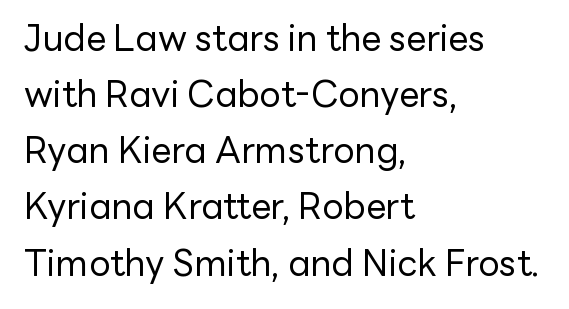
The passage shown is typed in a proportional face where columns would drift. The face used here is a sans, in the tradition of grotesques and geometrics. Each line starts at the same left margin while the right side varies. Ascenders rise straight up at ninety degrees.
